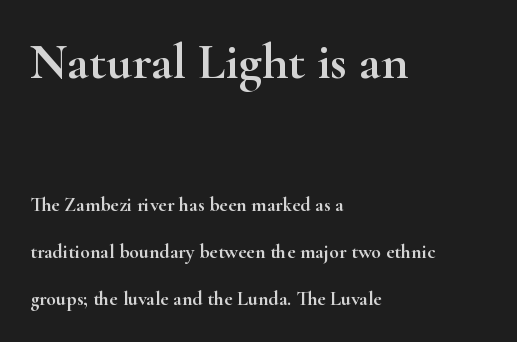
{"serif": "yes", "italic": "no", "width": "wide", "stroke_contrast": "high", "x_height": "small", "monospaced": "no", "underline": "no", "align": "left", "line_spacing": "loose", "line_spacing_ratio": 2.37, "letter_spacing": "normal", "letter_spacing_em": 0.0, "larger_block": "first", "size_ratio": 2.55, "glyph_px": 51}
